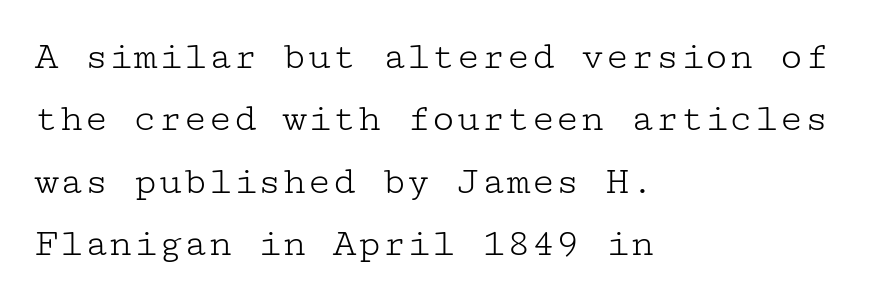
Nobody touched the tracking dial on this one. Ascenders rise straight up at ninety degrees. The lines sit at an ordinary, default distance from one another. Heaviness? Minimal to ordinary, like unemphasized prose. Reading down the block, your eye returns to a fixed left position each line.
